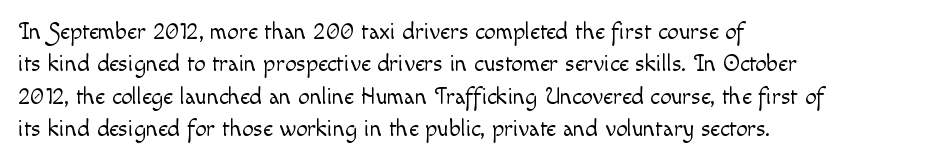
Q: Is the text bold? A: No.
Q: Is the text italic (slanted)? A: No, it is upright.
Q: Is the text underlined? A: No.
Q: How is the paragraph aligned? A: Left-aligned.
Q: Is the spacing between letters normal or unusually wide? A: Normal.
Q: Is the spacing between lines tight, normal or loose? A: Normal.
